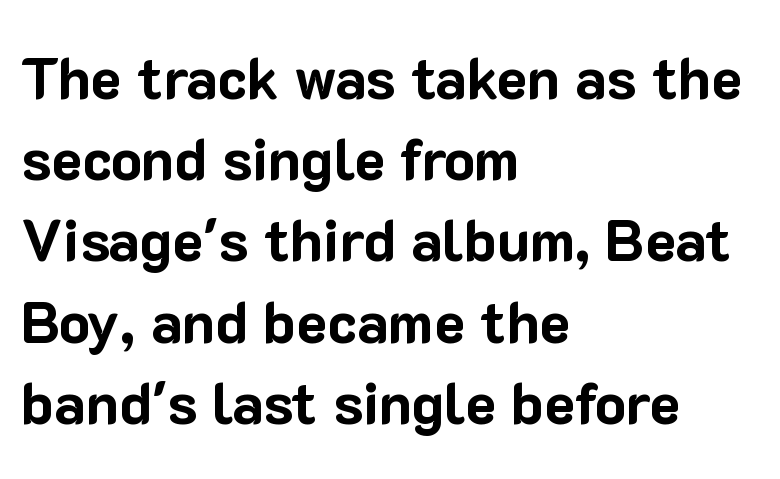
The image shows 58 px bold sans-serif type, upright; set left-aligned, normal line spacing (1.4x), normal letter spacing, not underlined; low stroke contrast and a medium x-height.
